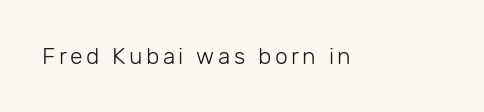
The image shows 23 px text type, upright; set not underlined.
